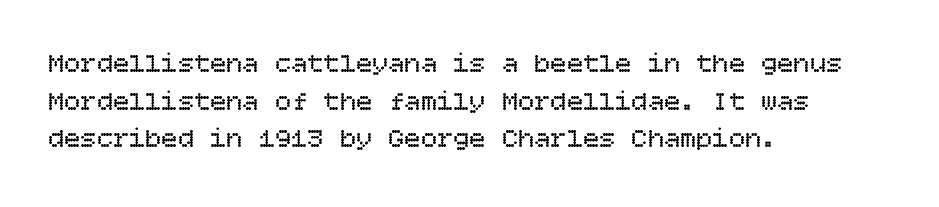
Notice how the stems are strictly vertical — no italics here. A bare baseline throughout the passage. Inter-character spacing is left at the font's built-in metrics. Vertical spacing — default. The ragged edge is on the right, which tells us the setting is flush left. The font sits on the lighter half of the weight spectrum, regular included.
